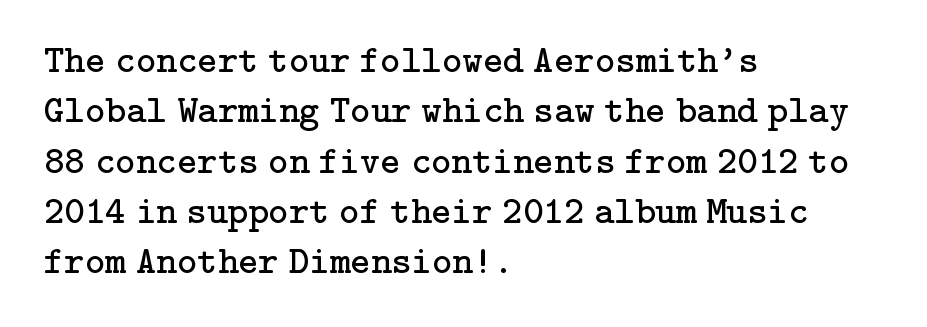
The setting favours the left margin, as ordinary paragraphs usually do. In terms of letterspacing, this is plain default setting. When letters stand straight like this, we call the style roman or upright. Regarding leading, the lines here are spaced in the standard way.
